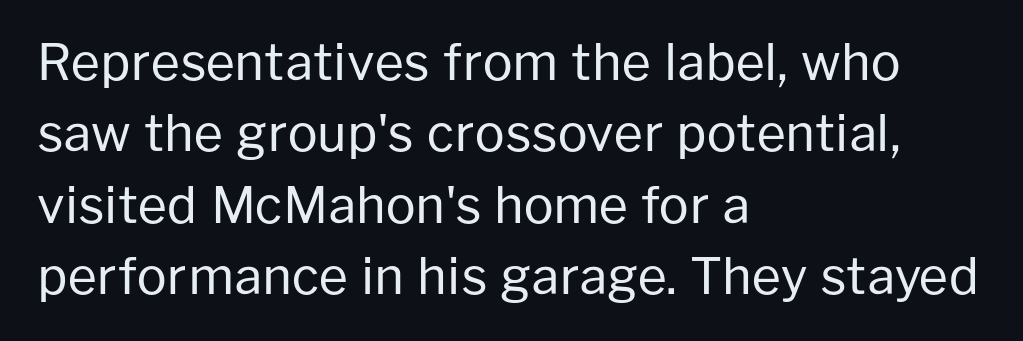
Q: Is the text bold? A: No.
Q: Is the text italic (slanted)? A: No, it is upright.
Q: Is the typeface a serif or a sans-serif typeface? A: Sans-serif.
Q: Is the text underlined? A: No.
Q: How is the paragraph aligned? A: Left-aligned.
Q: Is the spacing between letters normal or unusually wide? A: Normal.
Q: Is the spacing between lines tight, normal or loose? A: Normal.
Q: Width (condensed, normal, or wide)? A: Normal.
Q: Stroke contrast? A: Low.
Q: x-height? A: Medium.
Q: Monospaced? A: No.
